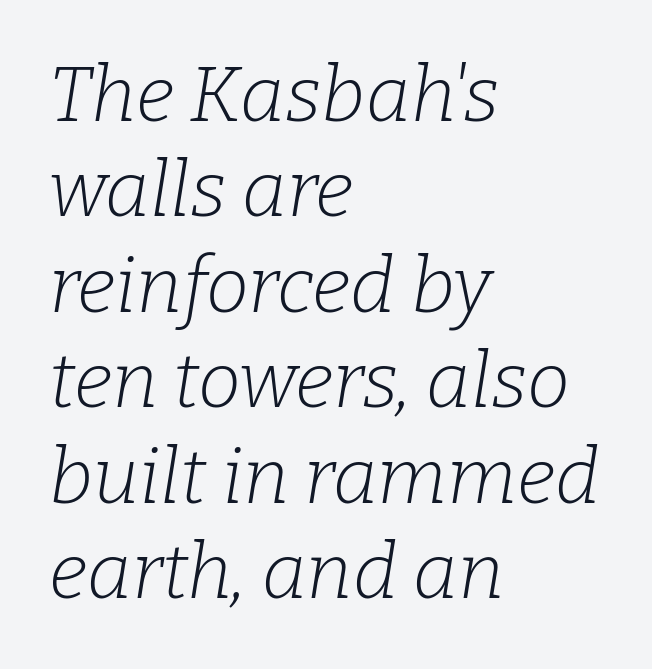
Stroke terminals: seriffed. The typeface has the unassuming heft of standard copy or less. The font's italic variant was chosen for this text. Characters follow at the spacing the type designer built in. In CSS terms this would be text-align: left.
